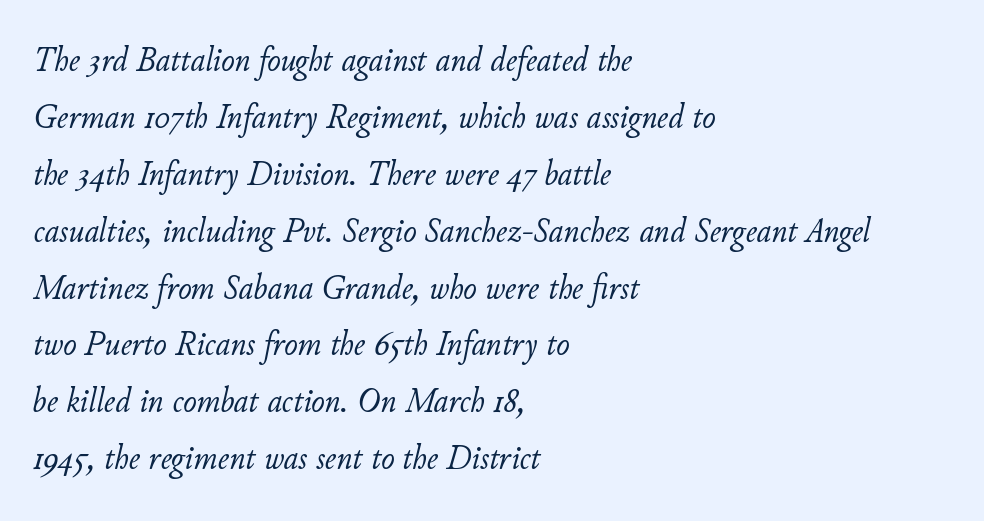
Glyph-to-glyph distance matches everyday printed text. This rendering features lettering with no underline. The face used here is proportionally spaced, like ordinary book or web type. The passage shown stacks its lines at a standard gap. Is the block centered? No — it sits flush against the left margin.
